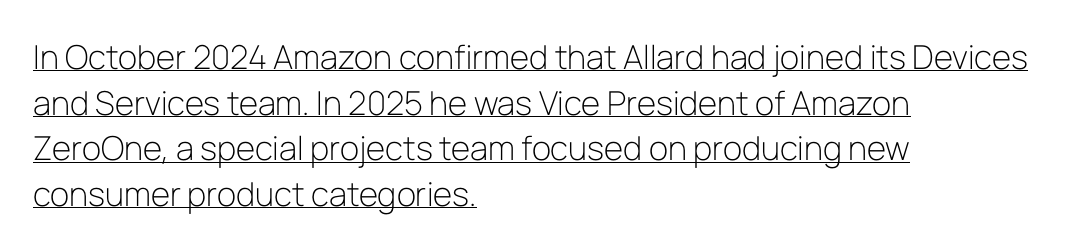
{"serif": "no", "italic": "no", "bold": "no", "weight": "light", "width": "normal", "stroke_contrast": "low", "x_height": "medium", "monospaced": "no", "underline": "yes", "align": "left", "line_spacing": "normal", "line_spacing_ratio": 1.38, "letter_spacing": "normal", "letter_spacing_em": 0.0, "glyph_px": 33}
